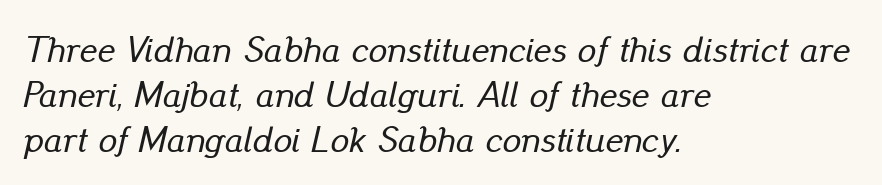
Q: Is the text italic (slanted)? A: Yes, it leans right by about 13 degrees.
Q: Is the text underlined? A: No.
Q: How is the paragraph aligned? A: Left-aligned.
Q: Is the spacing between letters normal or unusually wide? A: Normal.
Q: Width (condensed, normal, or wide)? A: Normal.
Q: Stroke contrast? A: Low.
Q: x-height? A: Small.
Q: Monospaced? A: No.
